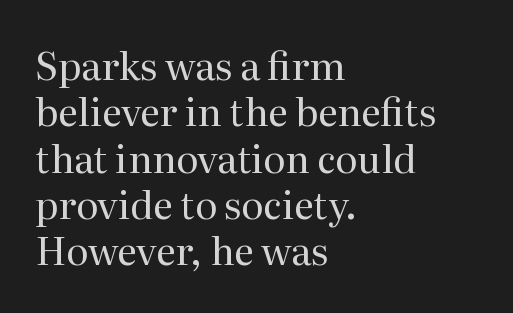
The image shows 38 px regular-weight serif type, upright; set left-aligned, line spacing 1.22x, normal letter spacing, not underlined; medium stroke contrast and a medium x-height.
